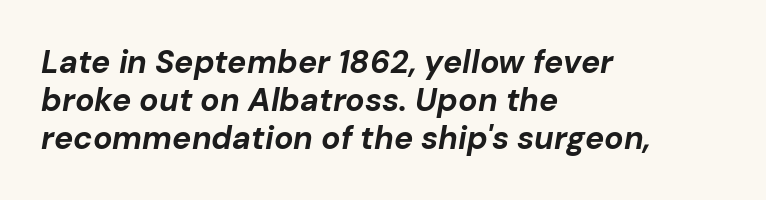
If you drew a line through each stem, it would be angled. This rendering uses left alignment, leaving the right contour irregular. Spacing verdict: proportional, widths tailored to each character. The letters sit at their default tracking, neither squeezed nor spread.
